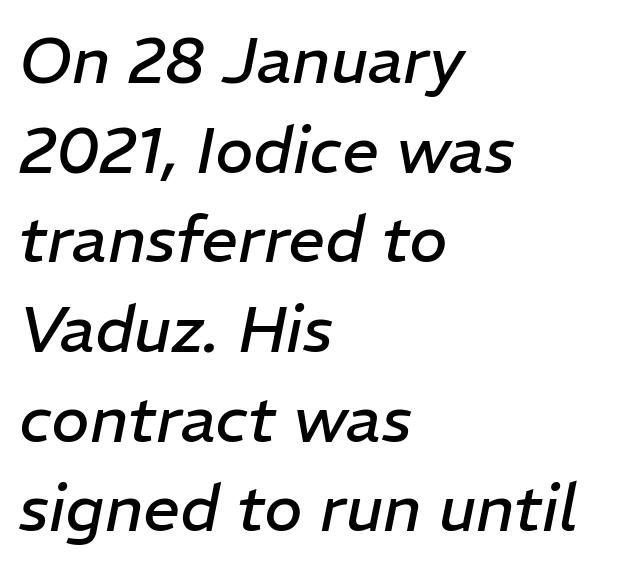
{"italic": "yes", "lean": "right", "slant_degrees": 11, "bold": "no", "weight": "regular", "width": "normal", "stroke_contrast": "low", "x_height": "medium", "monospaced": "no", "underline": "no", "align": "left", "line_spacing": "normal", "line_spacing_ratio": 1.38, "letter_spacing": "normal", "letter_spacing_em": 0.0, "glyph_px": 65}
